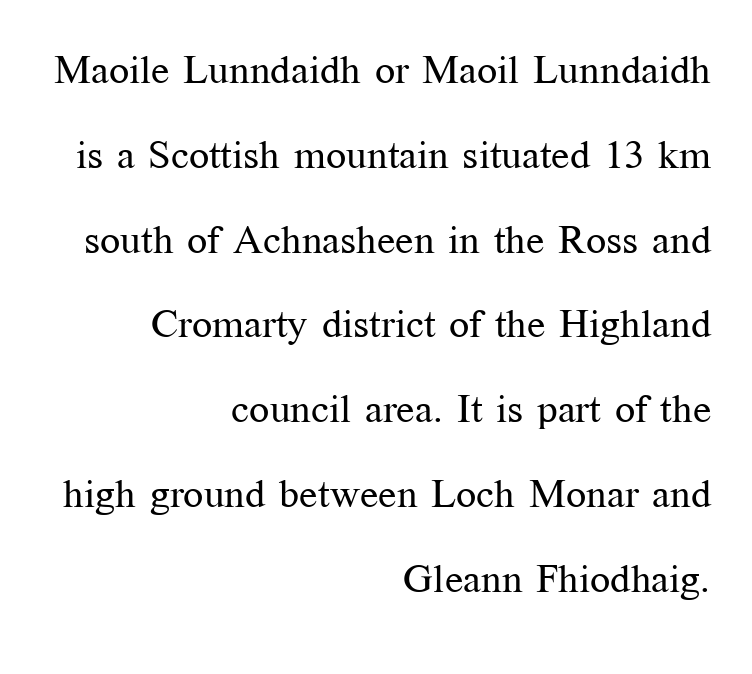
Horizontally, the lines are justified to the trailing edge only. Any mark beneath the type? The region is blank. The letters stand straight up with perfectly vertical stems. The face looks like a standard text weight, possibly lighter.
